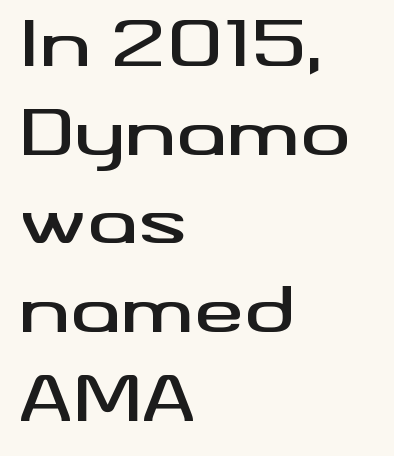
Q: Is the text italic (slanted)? A: No, it is upright.
Q: Is the typeface a serif or a sans-serif typeface? A: Sans-serif.
Q: Is the text underlined? A: No.
Q: How is the paragraph aligned? A: Left-aligned.
Q: Is the spacing between letters normal or unusually wide? A: Normal.
Q: Is the spacing between lines tight, normal or loose? A: Normal.
Q: Width (condensed, normal, or wide)? A: Wide.
Q: Stroke contrast? A: Medium.
Q: x-height? A: Small.
Q: Monospaced? A: No.
